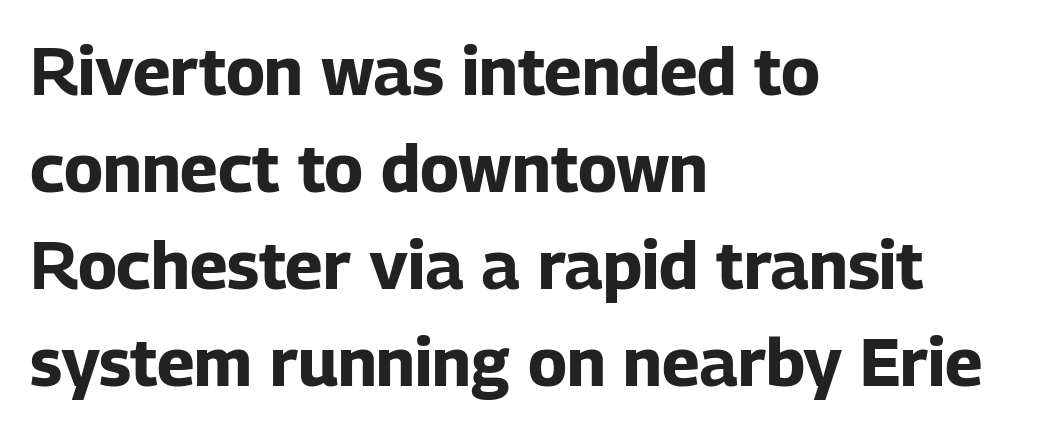
Q: Is the text bold? A: Yes.
Q: Is the text italic (slanted)? A: No, it is upright.
Q: Is the typeface a serif or a sans-serif typeface? A: Sans-serif.
Q: Is the text underlined? A: No.
Q: How is the paragraph aligned? A: Left-aligned.
Q: Is the spacing between letters normal or unusually wide? A: Normal.
Q: Is the spacing between lines tight, normal or loose? A: Normal.
Q: Width (condensed, normal, or wide)? A: Normal.
Q: Stroke contrast? A: Low.
Q: x-height? A: Medium.
Q: Monospaced? A: No.
